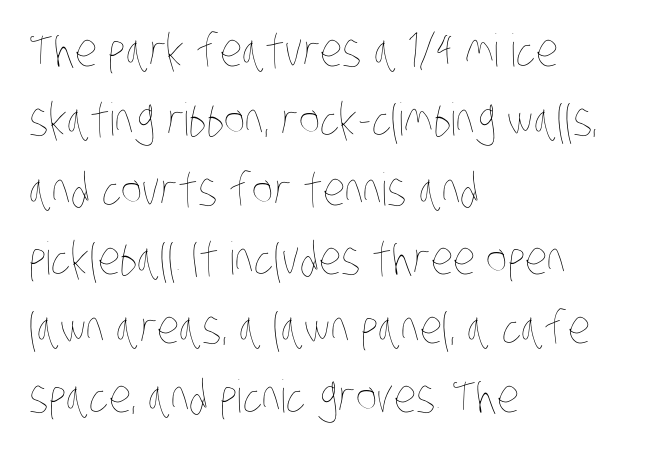
{"bold": "no", "weight": "thin", "width": "condensed", "stroke_contrast": "low", "x_height": "large", "monospaced": "no", "underline": "no", "align": "left", "line_spacing": "normal", "line_spacing_ratio": 1.54, "letter_spacing": "normal", "letter_spacing_em": 0.0, "glyph_px": 45}
